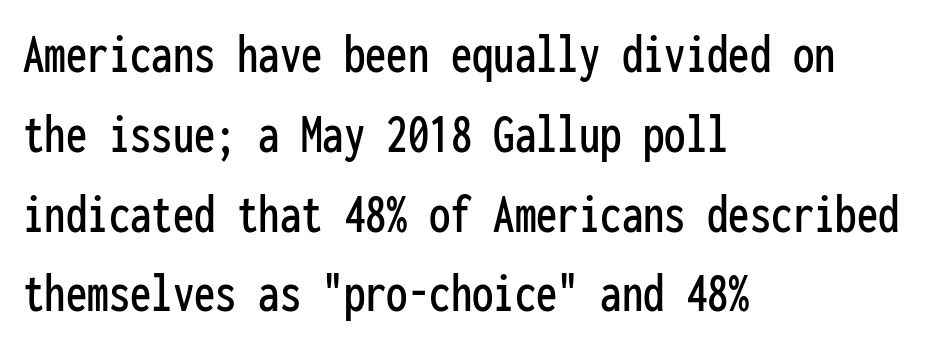
The image shows 57 px condensed sans-serif type, upright, monospaced; set left-aligned, normal line spacing (1.4x), normal letter spacing, not underlined; low stroke contrast and a medium x-height.
